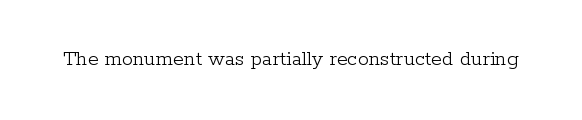
Q: Is the text bold? A: No.
Q: Is the text italic (slanted)? A: No, it is upright.
Q: Is the text underlined? A: No.
Q: Is the spacing between letters normal or unusually wide? A: Normal.
